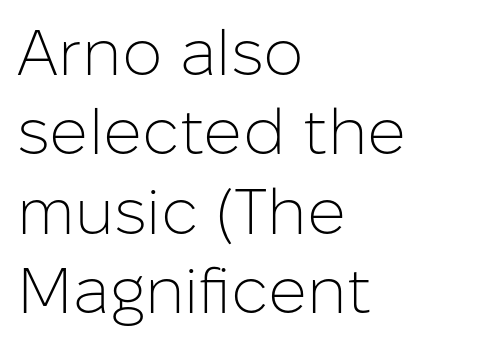
The image shows 64 px light sans-serif type, upright; set left-aligned, line spacing 1.24x, normal letter spacing, not underlined; low stroke contrast and a medium x-height.
